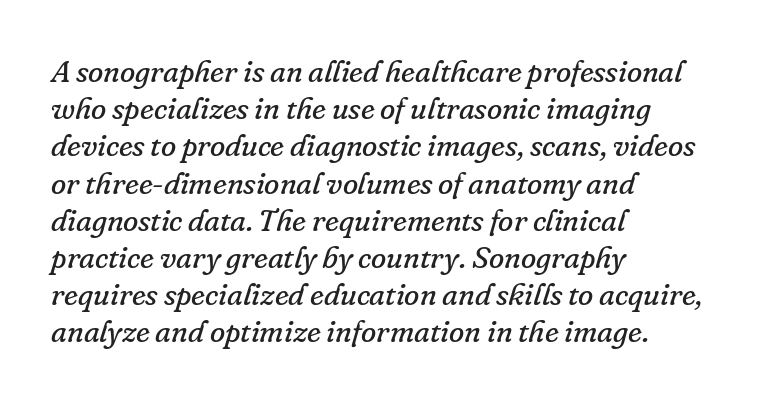
Q: Is the text bold? A: No.
Q: Is the text italic (slanted)? A: Yes, it leans right by about 16 degrees.
Q: Is the typeface a serif or a sans-serif typeface? A: Serif.
Q: Is the text underlined? A: No.
Q: How is the paragraph aligned? A: Left-aligned.
Q: Is the spacing between letters normal or unusually wide? A: Normal.
Q: Width (condensed, normal, or wide)? A: Normal.
Q: Stroke contrast? A: Low.
Q: x-height? A: Small.
Q: Monospaced? A: No.
